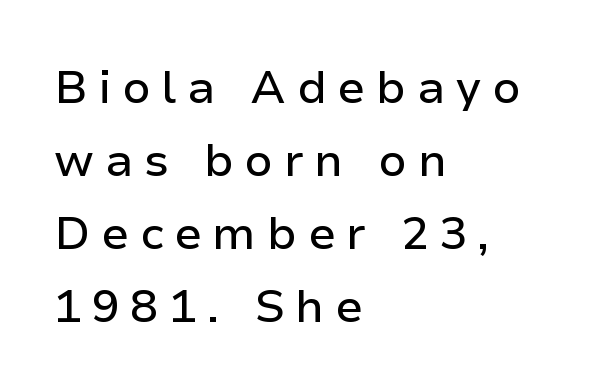
{"serif": "no", "italic": "no", "width": "normal", "stroke_contrast": "low", "x_height": "medium", "monospaced": "no", "underline": "no", "align": "left", "line_spacing": "normal", "line_spacing_ratio": 1.59, "letter_spacing": "wide", "letter_spacing_em": 0.23, "glyph_px": 46}
